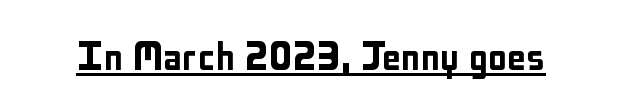
Q: Is the text italic (slanted)? A: No, it is upright.
Q: Is the typeface a serif or a sans-serif typeface? A: Sans-serif.
Q: Is the text underlined? A: Yes.
Q: Is the spacing between letters normal or unusually wide? A: Normal.
Q: Width (condensed, normal, or wide)? A: Condensed.
Q: Stroke contrast? A: Low.
Q: x-height? A: Medium.
Q: Monospaced? A: No.
